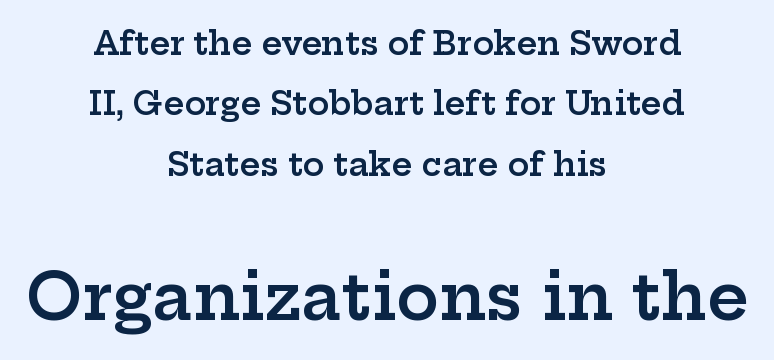
In terms of weight, the rendering is demibold, just under bold. Each letter keeps its own natural width here, so spacing adapts to shape. The face used here is seriffed, in the tradition of book romans. Between these two stacked blocks, the lower one wins on size. Vertical strokes here are truly vertical. The passage shown has conventional tracking throughout.
